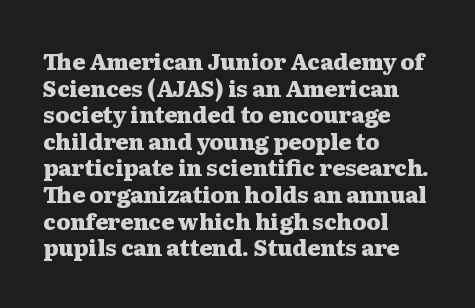
Which margin do the lines hug? The left one — the right edge is uneven. Weight check: bold — yes, fully. Tracking here is standard; glyphs follow each other at the usual distance. Unlike italic type, these characters show no tilt at all. Just letters on the line, the space beneath them empty.
